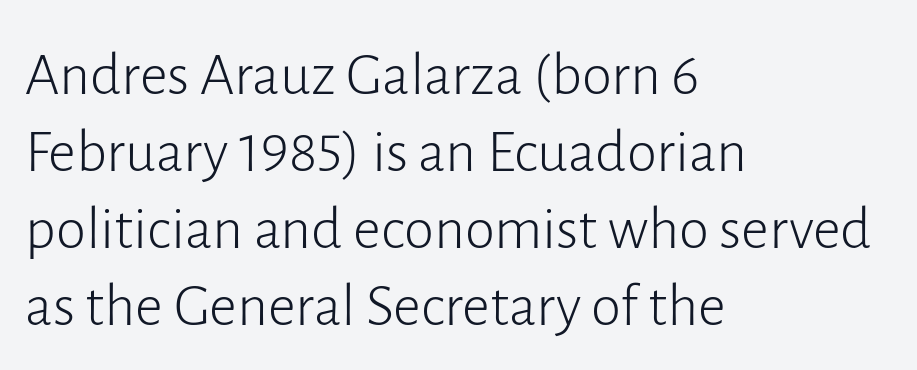
Q: Is the text bold? A: No.
Q: Is the text italic (slanted)? A: No, it is upright.
Q: Is the typeface a serif or a sans-serif typeface? A: Sans-serif.
Q: Is the text underlined? A: No.
Q: How is the paragraph aligned? A: Left-aligned.
Q: Is the spacing between letters normal or unusually wide? A: Normal.
Q: Is the spacing between lines tight, normal or loose? A: Normal.
Q: Width (condensed, normal, or wide)? A: Normal.
Q: Stroke contrast? A: Low.
Q: x-height? A: Medium.
Q: Monospaced? A: No.
